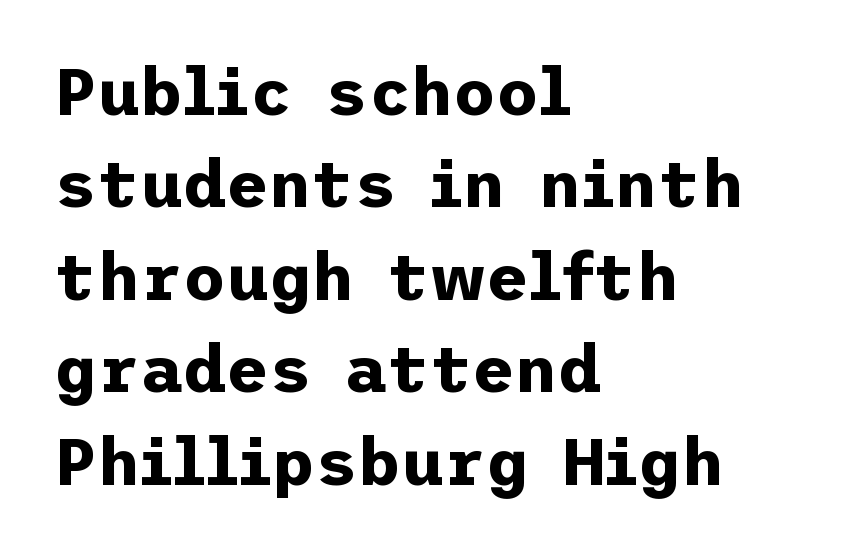
Q: Is the text bold? A: Yes.
Q: Is the text italic (slanted)? A: No, it is upright.
Q: Is the typeface a serif or a sans-serif typeface? A: Sans-serif.
Q: Is the text underlined? A: No.
Q: How is the paragraph aligned? A: Left-aligned.
Q: Is the spacing between letters normal or unusually wide? A: Normal.
Q: Is the spacing between lines tight, normal or loose? A: Normal.
Q: Width (condensed, normal, or wide)? A: Normal.
Q: Stroke contrast? A: Low.
Q: x-height? A: Medium.
